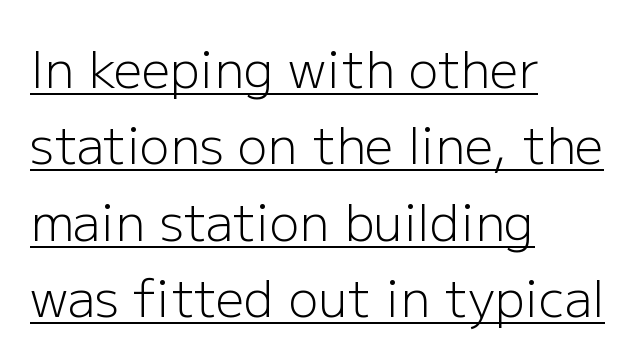
The typesetter chose a ragged-right arrangement here. The letters advance in unequal steps, a hallmark of proportional type. Somebody hit Ctrl+U on this one — the words are underlined. The font family rendered here belongs to the sans-serif group.
